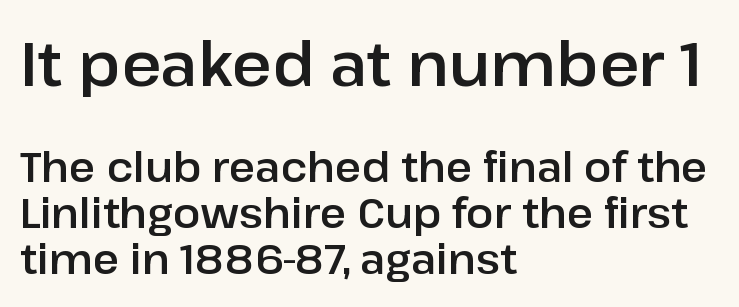
Q: Is the text italic (slanted)? A: No, it is upright.
Q: Is the typeface a serif or a sans-serif typeface? A: Sans-serif.
Q: Is the text underlined? A: No.
Q: How is the paragraph aligned? A: Left-aligned.
Q: Is the spacing between letters normal or unusually wide? A: Normal.
Q: Is the spacing between lines tight, normal or loose? A: Tight.
Q: Which block of text is set in a larger size, the first (top) or the second (bottom)? A: The first (top) one.
Q: Width (condensed, normal, or wide)? A: Normal.
Q: Stroke contrast? A: Low.
Q: x-height? A: Medium.
Q: Monospaced? A: No.
